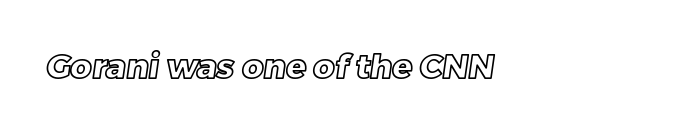
The image shows 33 px text type; set normal letter spacing, not underlined; a large x-height.
